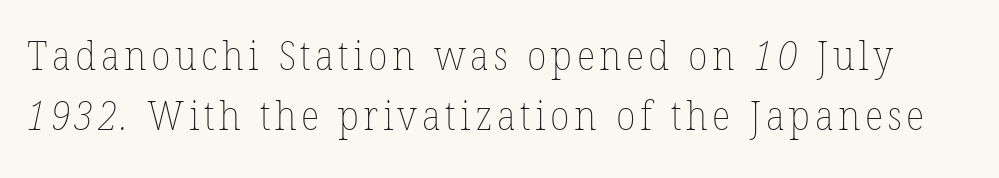
Q: Is the text bold? A: No.
Q: Is the text underlined? A: No.
Q: Is the spacing between lines tight, normal or loose? A: Normal.
Q: Width (condensed, normal, or wide)? A: Normal.
Q: Stroke contrast? A: Low.
Q: x-height? A: Medium.
Q: Monospaced? A: No.
